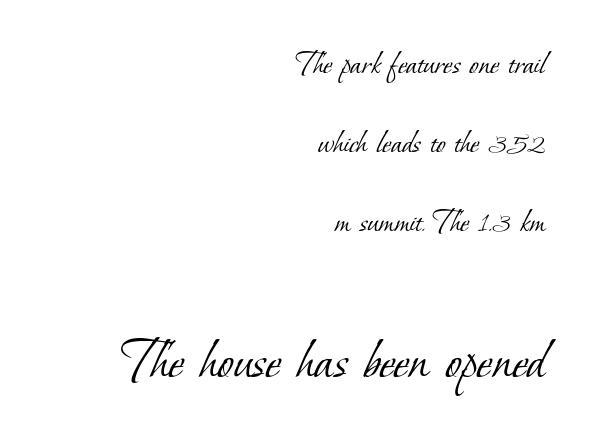
{"serif": "yes", "bold": "no", "weight": "light", "width": "normal", "stroke_contrast": "low", "x_height": "small", "monospaced": "no", "underline": "no", "align": "right", "line_spacing": "loose", "line_spacing_ratio": 2.32, "letter_spacing": "normal", "letter_spacing_em": 0.0, "larger_block": "second", "size_ratio": 1.74, "glyph_px": 59}
